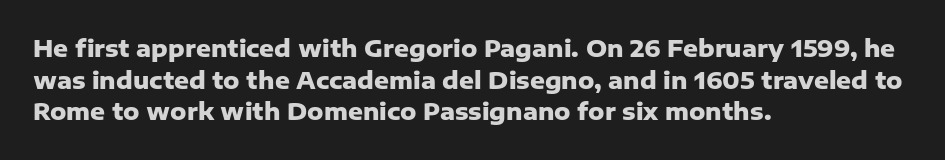
{"italic": "no", "bold": "yes", "underline": "no", "align": "left", "line_spacing": "normal", "line_spacing_ratio": 1.38, "letter_spacing": "normal", "letter_spacing_em": 0.0, "glyph_px": 23}
